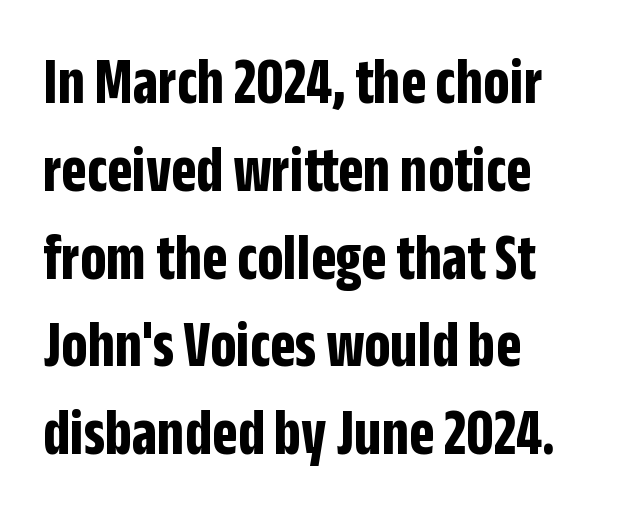
The image shows 66 px bold, condensed sans-serif type, upright; set left-aligned, normal line spacing (1.33x), normal letter spacing, not underlined; low stroke contrast and a large x-height.
